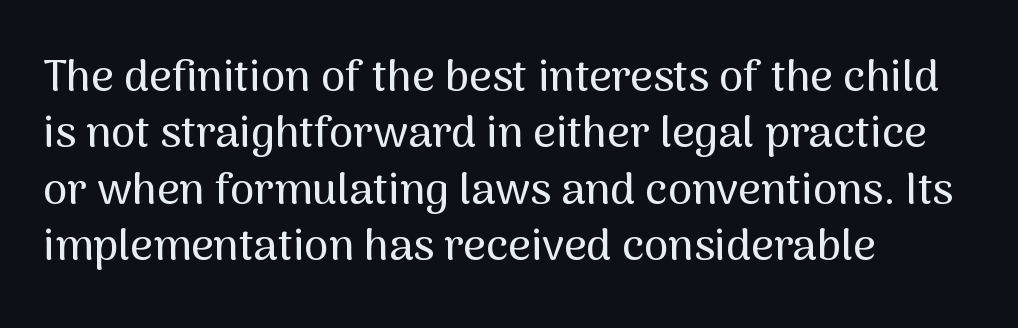
The image shows 44 px sans-serif type, upright; set left-aligned, normal line spacing (1.28x), normal letter spacing, not underlined; medium stroke contrast and a medium x-height.
